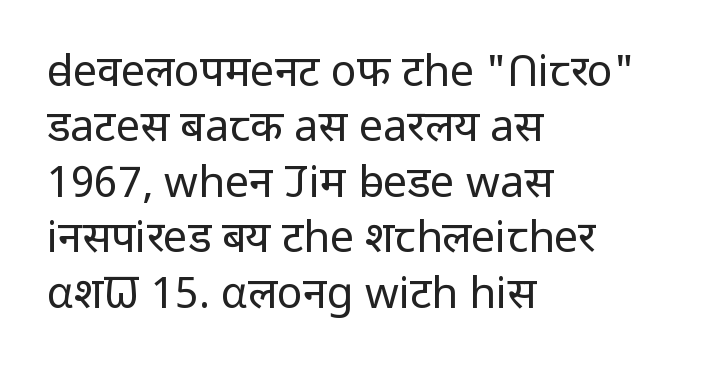
{"serif": "no", "italic": "no", "bold": "no", "weight": "regular", "width": "normal", "stroke_contrast": "low", "x_height": "medium", "monospaced": "no", "underline": "no", "align": "left", "line_spacing": "normal", "line_spacing_ratio": 1.29, "letter_spacing": "normal", "letter_spacing_em": 0.0, "glyph_px": 43}
